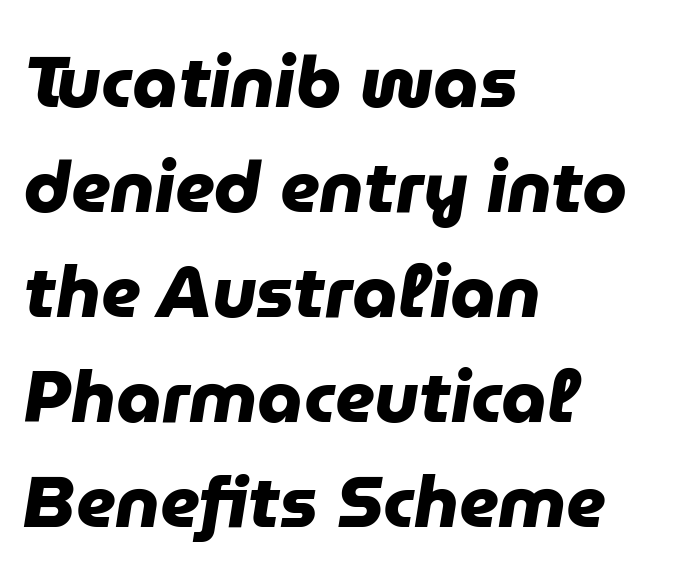
{"serif": "no", "bold": "yes", "weight": "heavy", "width": "normal", "stroke_contrast": "low", "x_height": "medium", "monospaced": "no", "underline": "no", "align": "left", "line_spacing": "normal", "line_spacing_ratio": 1.46, "letter_spacing": "normal", "letter_spacing_em": 0.0, "glyph_px": 72}
